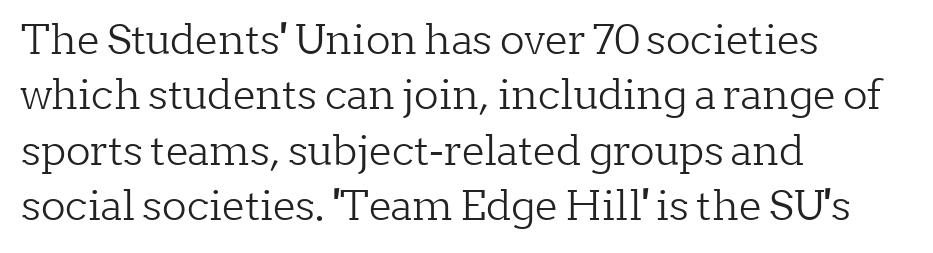
Q: Is the text bold? A: No.
Q: Is the text italic (slanted)? A: No, it is upright.
Q: Is the typeface a serif or a sans-serif typeface? A: Serif.
Q: Is the text underlined? A: No.
Q: How is the paragraph aligned? A: Left-aligned.
Q: Is the spacing between letters normal or unusually wide? A: Normal.
Q: Is the spacing between lines tight, normal or loose? A: Normal.
Q: Width (condensed, normal, or wide)? A: Normal.
Q: Stroke contrast? A: Low.
Q: x-height? A: Medium.
Q: Monospaced? A: No.
